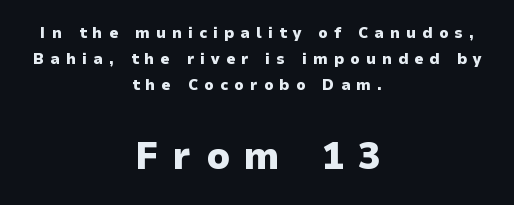
{"serif": "no", "italic": "no", "bold": "yes", "weight": "heavy", "width": "normal", "stroke_contrast": "low", "x_height": "medium", "monospaced": "no", "underline": "no", "align": "center", "line_spacing": "normal", "line_spacing_ratio": 1.61, "letter_spacing": "wide", "letter_spacing_em": 0.38, "larger_block": "second", "size_ratio": 2.44, "glyph_px": 39}
